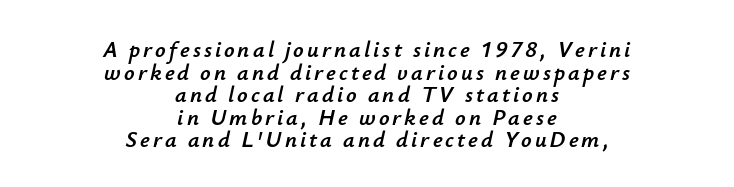
Q: Is the text italic (slanted)? A: Yes, it leans right by about 12 degrees.
Q: Is the text underlined? A: No.
Q: How is the paragraph aligned? A: Centered.
Q: Is the spacing between lines tight, normal or loose? A: Tight.
